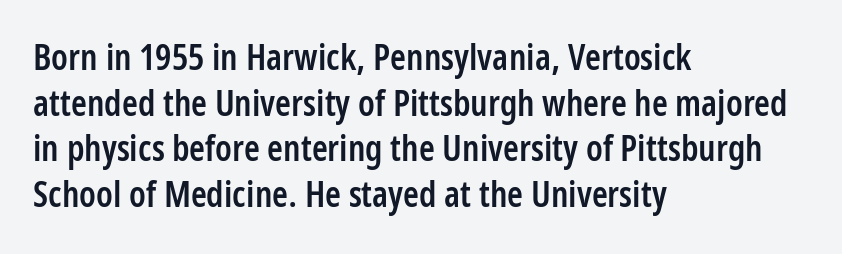
This sample has the flowing, uneven cadence of proportional lettering. Line starts are locked; line ends wander. A typesetter would mark this as roman, not italic. The letters are semibold — heavier than regular but short of a full bold. Reading down the column, the eye jumps a familiar distance to each next line.
